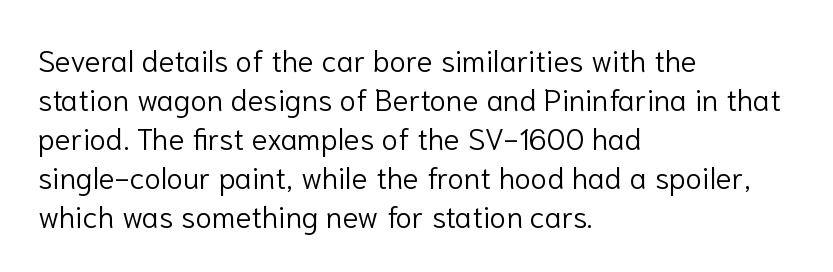
{"serif": "no", "italic": "no", "bold": "no", "weight": "light", "width": "normal", "stroke_contrast": "low", "x_height": "medium", "monospaced": "no", "underline": "no", "align": "left", "line_spacing": "normal", "line_spacing_ratio": 1.3, "letter_spacing": "normal", "letter_spacing_em": 0.0, "glyph_px": 30}
